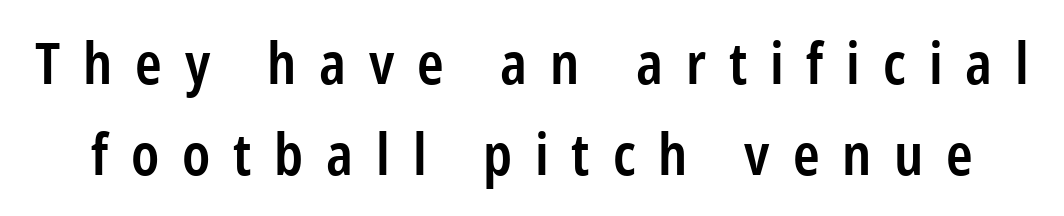
The image shows 57 px semibold, condensed sans-serif type, upright; set normal line spacing (1.6x), unusually wide letter spacing (+0.4 em), not underlined; low stroke contrast and a medium x-height.
